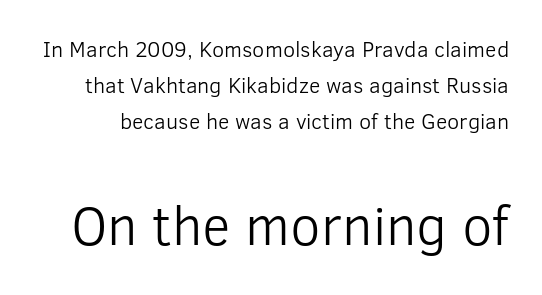
To sum up the face: it is a sans, with no serifs. Counters stay open thanks to moderate or lighter strokes. Look at the glyph heights: the lower group is clearly the bigger setting. Default kerning and tracking; the words read as compact shapes.
